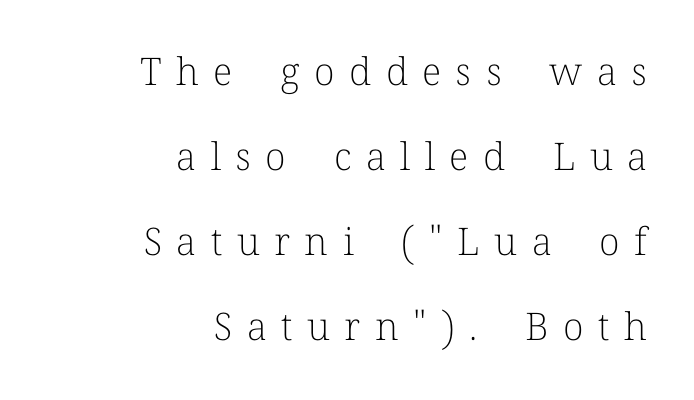
You could only call the tracking loose — the letters float apart. Leftover space on each line is placed entirely before the opening word. Nobody drew a line under any word here. Is this a fixed-width face? No — the glyphs have proportional, varying widths.
